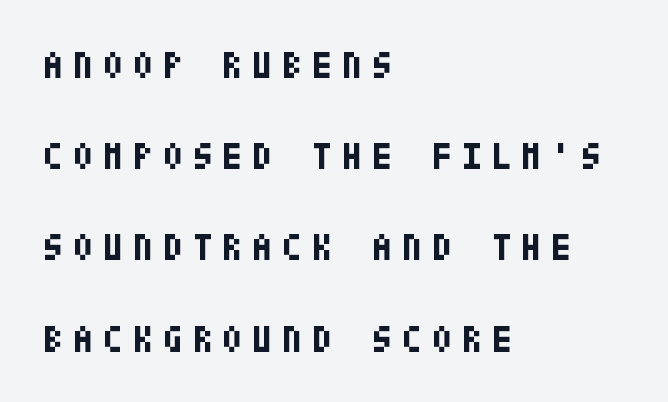
The image shows 38 px bold, condensed sans-serif type, upright; set left-aligned, loose line spacing (2.4x), unusually wide letter spacing (+0.24 em), not underlined; low stroke contrast and a large x-height.
